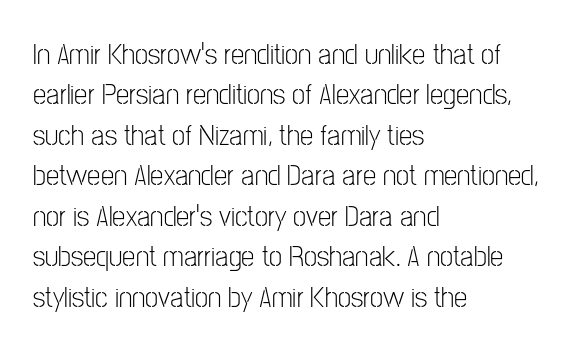
{"serif": "no", "italic": "no", "bold": "no", "weight": "light", "width": "condensed", "stroke_contrast": "low", "x_height": "medium", "monospaced": "no", "underline": "no", "align": "left", "line_spacing": "normal", "line_spacing_ratio": 1.35, "letter_spacing": "normal", "letter_spacing_em": 0.0, "glyph_px": 30}
